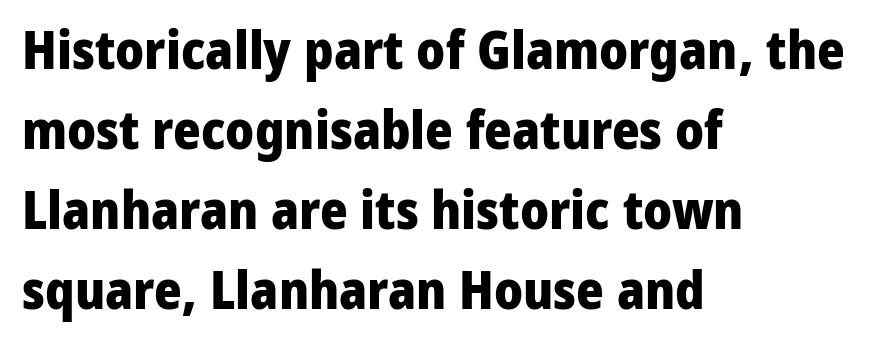
{"serif": "no", "italic": "no", "bold": "yes", "weight": "heavy", "width": "normal", "stroke_contrast": "low", "x_height": "medium", "monospaced": "no", "underline": "no", "align": "left", "line_spacing": "normal", "line_spacing_ratio": 1.51, "letter_spacing": "normal", "letter_spacing_em": 0.0, "glyph_px": 53}
